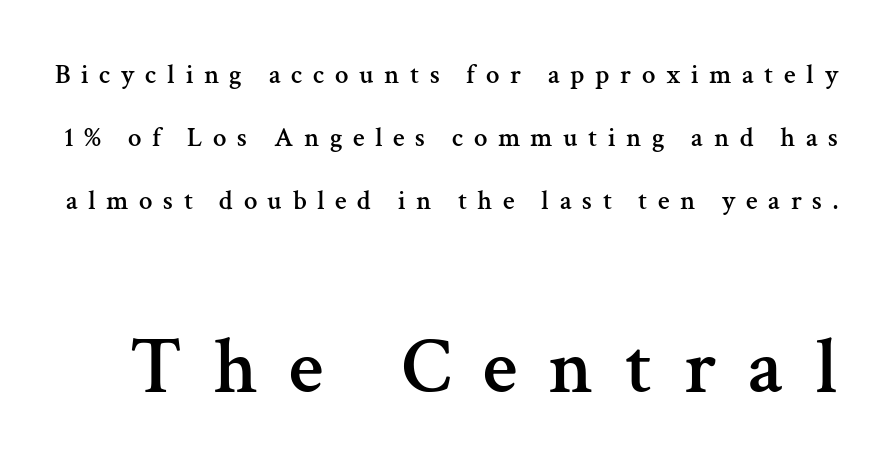
The image shows 80 px serif type, upright; set loose line spacing (2.34x), unusually wide letter spacing (+0.39 em), not underlined; the second (bottom) block is 2.96x larger; medium stroke contrast and a medium x-height.
